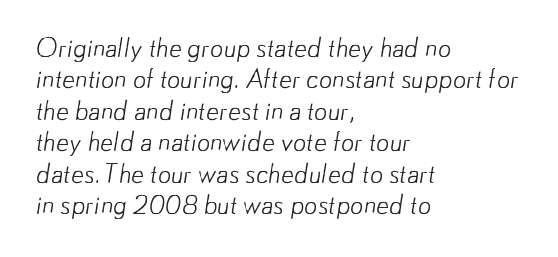
The image shows 26 px text type; set left-aligned, line spacing 1.21x, normal letter spacing, not underlined.
